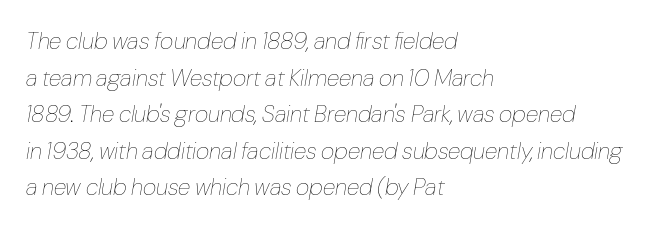
Style check: oblique. Leftover space on each line is placed entirely after the last word. Stems and bowls with no extra thickness — not bold. Tracking value appears to be zero — textbook default spacing. The zone under the glyphs is completely vacant.
